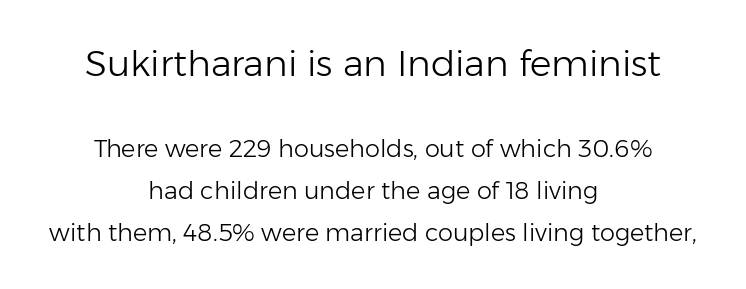
Q: Is the text bold? A: No.
Q: Is the text italic (slanted)? A: No, it is upright.
Q: Is the typeface a serif or a sans-serif typeface? A: Sans-serif.
Q: Is the text underlined? A: No.
Q: How is the paragraph aligned? A: Centered.
Q: Is the spacing between letters normal or unusually wide? A: Normal.
Q: Which block of text is set in a larger size, the first (top) or the second (bottom)? A: The first (top) one.
Q: Width (condensed, normal, or wide)? A: Normal.
Q: Stroke contrast? A: Low.
Q: x-height? A: Medium.
Q: Monospaced? A: No.
